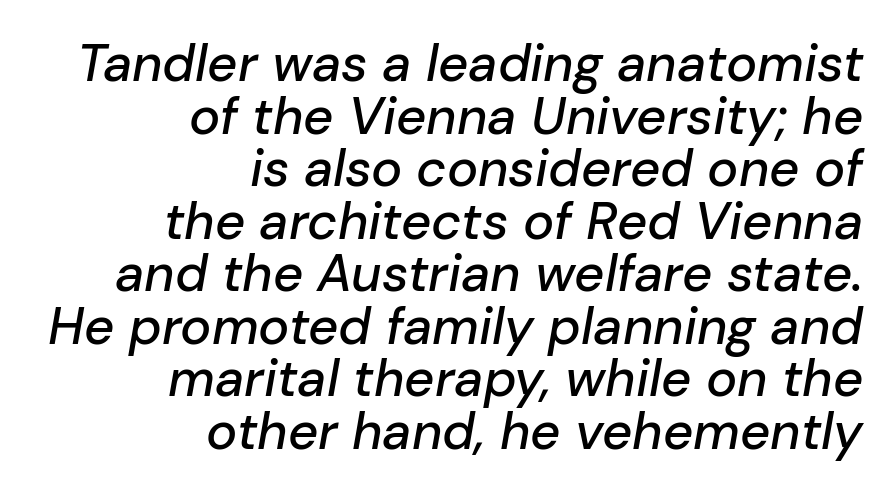
{"italic": "yes", "lean": "right", "slant_degrees": 10, "width": "normal", "stroke_contrast": "low", "x_height": "medium", "monospaced": "no", "underline": "no", "align": "right", "line_spacing": "tight", "line_spacing_ratio": 1.01, "letter_spacing": "normal", "letter_spacing_em": 0.0, "glyph_px": 52}
